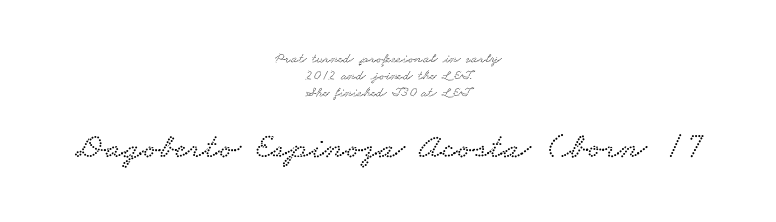
{"serif": "yes", "width": "wide", "stroke_contrast": "low", "x_height": "small", "monospaced": "no", "underline": "no", "align": "center", "line_spacing_ratio": 1.23, "letter_spacing": "normal", "letter_spacing_em": 0.0, "larger_block": "second", "size_ratio": 2.57, "glyph_px": 36}
